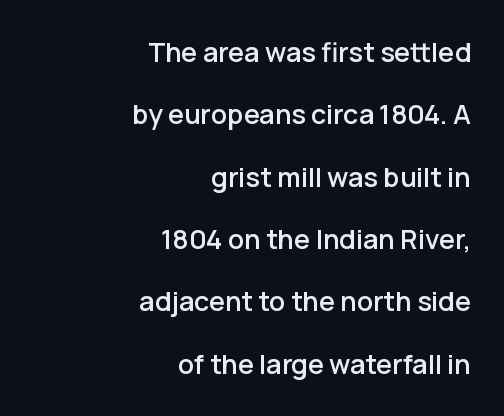
Q: Is the text italic (slanted)? A: No, it is upright.
Q: Is the text underlined? A: No.
Q: How is the paragraph aligned? A: Right-aligned.
Q: Is the spacing between letters normal or unusually wide? A: Normal.
Q: Is the spacing between lines tight, normal or loose? A: Loose.
